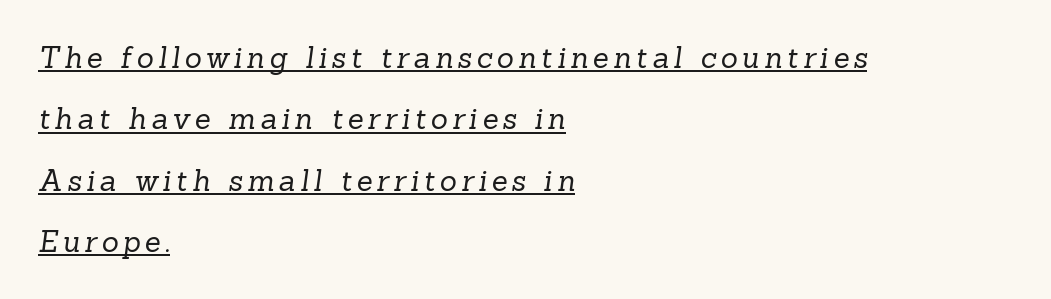
Q: Is the text bold? A: No.
Q: Is the typeface a serif or a sans-serif typeface? A: Serif.
Q: Is the text underlined? A: Yes.
Q: How is the paragraph aligned? A: Left-aligned.
Q: Is the spacing between lines tight, normal or loose? A: Loose.
Q: Width (condensed, normal, or wide)? A: Normal.
Q: Stroke contrast? A: Low.
Q: x-height? A: Medium.
Q: Monospaced? A: No.
